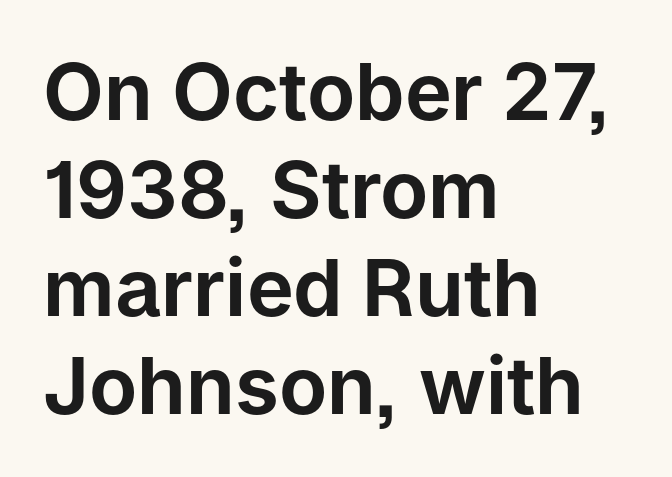
The image shows 79 px sans-serif type, upright; set left-aligned, line spacing 1.24x, normal letter spacing, not underlined; low stroke contrast and a medium x-height.
